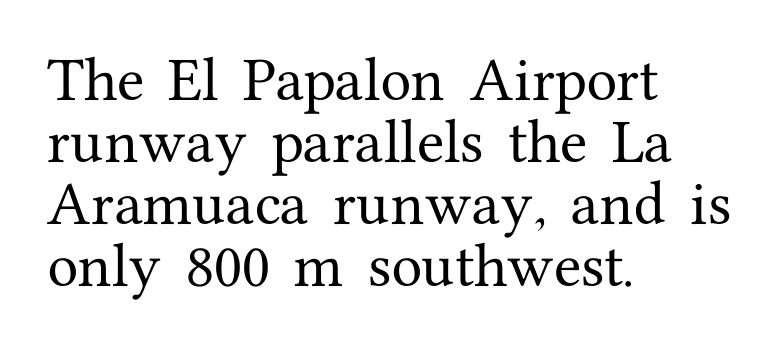
Q: Is the text italic (slanted)? A: No, it is upright.
Q: Is the typeface a serif or a sans-serif typeface? A: Serif.
Q: Is the text underlined? A: No.
Q: How is the paragraph aligned? A: Left-aligned.
Q: Is the spacing between letters normal or unusually wide? A: Normal.
Q: Width (condensed, normal, or wide)? A: Normal.
Q: Stroke contrast? A: Medium.
Q: x-height? A: Medium.
Q: Monospaced? A: No.
